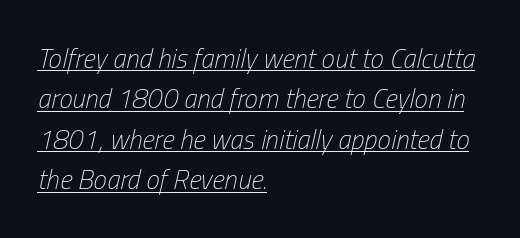
{"italic": "yes", "lean": "right", "slant_degrees": 13, "bold": "no", "underline": "yes", "align": "left", "line_spacing": "normal", "line_spacing_ratio": 1.5, "letter_spacing": "normal", "letter_spacing_em": 0.0, "glyph_px": 27}
